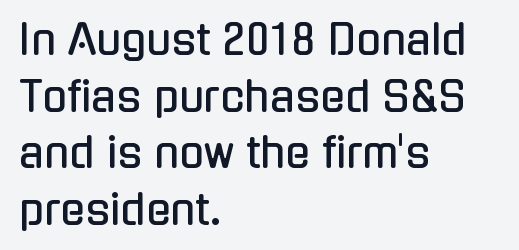
Q: Is the text italic (slanted)? A: No, it is upright.
Q: Is the typeface a serif or a sans-serif typeface? A: Sans-serif.
Q: Is the text underlined? A: No.
Q: How is the paragraph aligned? A: Left-aligned.
Q: Is the spacing between letters normal or unusually wide? A: Normal.
Q: Is the spacing between lines tight, normal or loose? A: Normal.
Q: Width (condensed, normal, or wide)? A: Condensed.
Q: Stroke contrast? A: Low.
Q: x-height? A: Medium.
Q: Monospaced? A: No.
